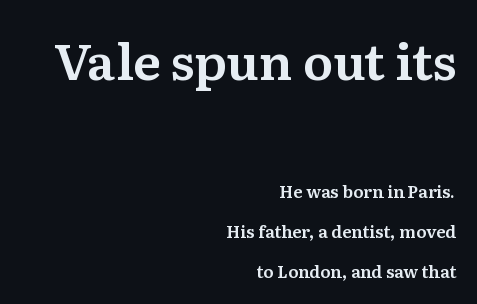
The image shows 50 px serif type, upright; set right-aligned, loose line spacing (2.34x), normal letter spacing, not underlined; the first (top) block is 2.94x larger; medium stroke contrast and a medium x-height.
